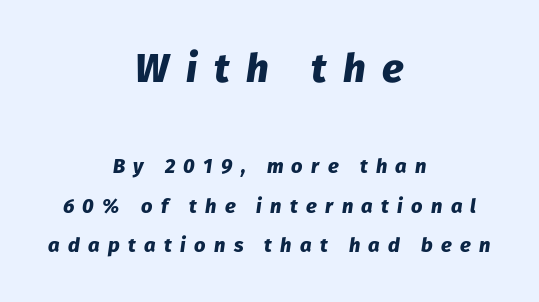
{"italic": "yes", "lean": "right", "slant_degrees": 8, "bold": "yes", "weight": "heavy", "width": "normal", "stroke_contrast": "low", "x_height": "medium", "monospaced": "no", "underline": "no", "align": "center", "line_spacing": "loose", "line_spacing_ratio": 1.96, "letter_spacing": "wide", "letter_spacing_em": 0.42, "larger_block": "first", "size_ratio": 2.0, "glyph_px": 40}
